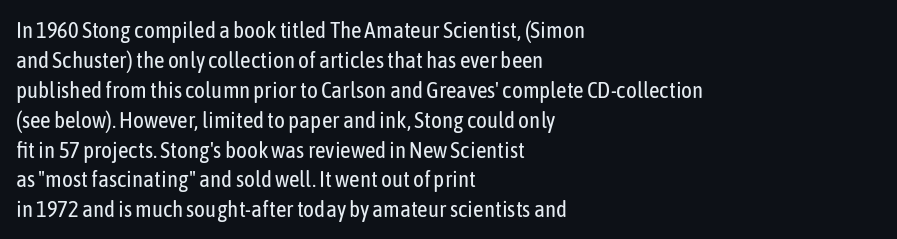
The lines are quadded left. The font sits on the lighter half of the weight spectrum, regular included. Tracking here is standard; glyphs follow each other at the usual distance. Italic? Not at all — the glyphs are vertical. Rule under the text: the space is simply empty.
